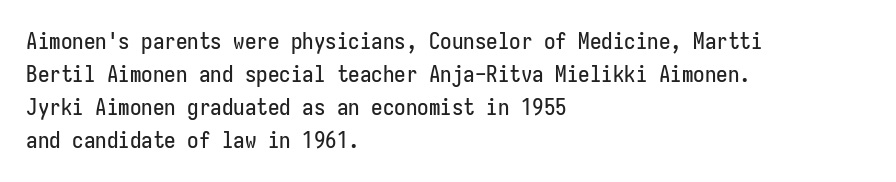
Q: Is the text italic (slanted)? A: No, it is upright.
Q: Is the text underlined? A: No.
Q: How is the paragraph aligned? A: Left-aligned.
Q: Is the spacing between letters normal or unusually wide? A: Normal.
Q: Is the spacing between lines tight, normal or loose? A: Normal.
